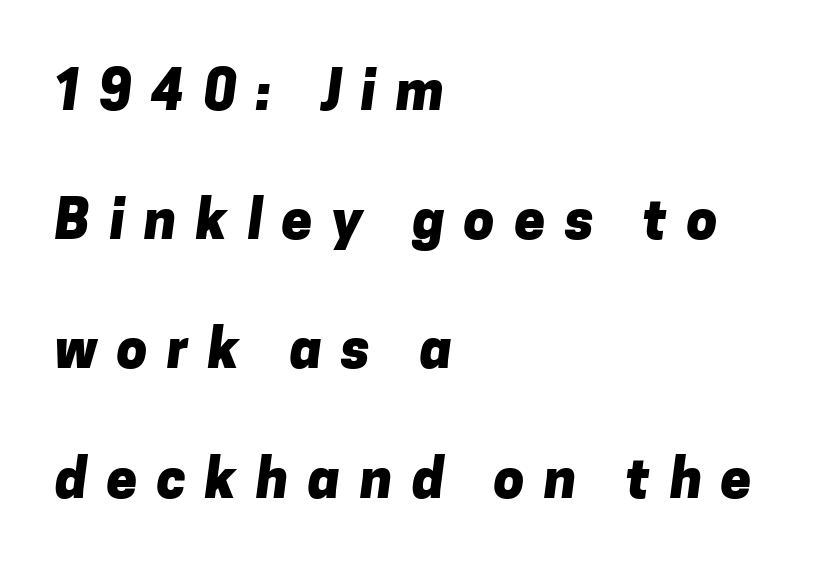
The image shows 55 px heavy sans-serif type; set left-aligned, loose line spacing (2.35x), unusually wide letter spacing (+0.35 em), not underlined; low stroke contrast and a medium x-height.
